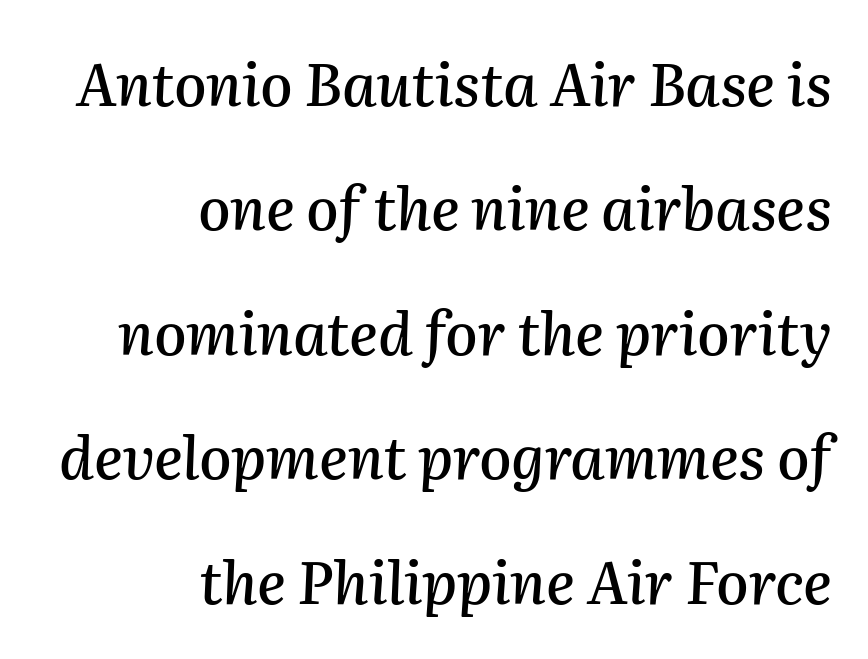
Q: Is the text italic (slanted)? A: Yes, it leans right by about 2 degrees.
Q: Is the text underlined? A: No.
Q: How is the paragraph aligned? A: Right-aligned.
Q: Is the spacing between letters normal or unusually wide? A: Normal.
Q: Is the spacing between lines tight, normal or loose? A: Loose.
Q: Width (condensed, normal, or wide)? A: Normal.
Q: Stroke contrast? A: Medium.
Q: x-height? A: Medium.
Q: Monospaced? A: No.
